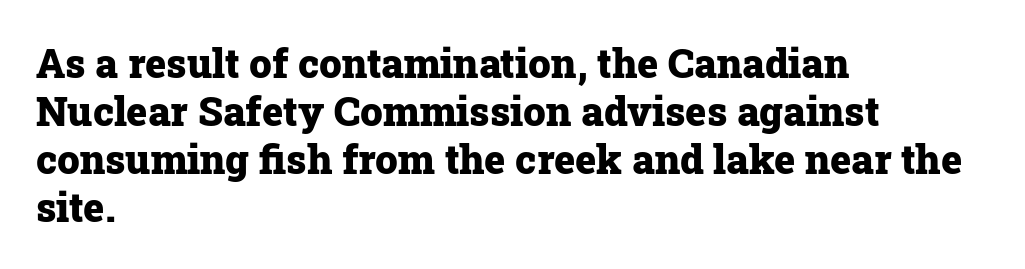
{"serif": "yes", "italic": "no", "bold": "yes", "weight": "heavy", "width": "normal", "stroke_contrast": "low", "x_height": "medium", "monospaced": "no", "underline": "no", "align": "left", "line_spacing_ratio": 1.2, "letter_spacing": "normal", "letter_spacing_em": 0.0, "glyph_px": 40}
